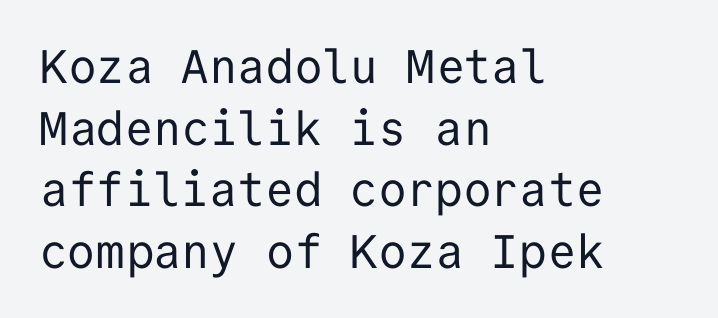
This is sans-serif lettering, the kind often seen on screens and signage. The passage shown has conventional tracking throughout. Looks like terminal output: every glyph gets an equal slot. All the whitespace from short lines collects on the right. Each new line begins a customary step beneath the previous one.
